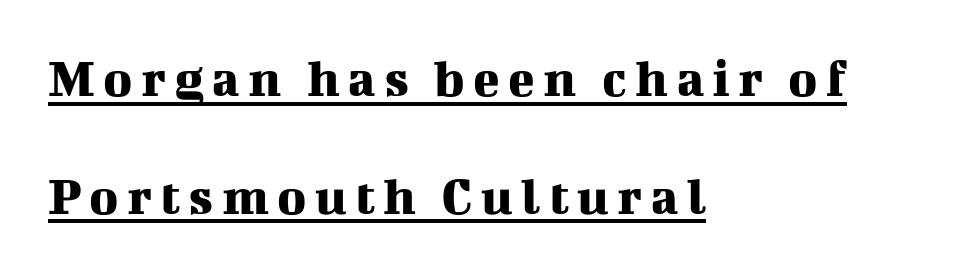
Q: Is the text italic (slanted)? A: No, it is upright.
Q: Is the typeface a serif or a sans-serif typeface? A: Serif.
Q: Is the text underlined? A: Yes.
Q: How is the paragraph aligned? A: Left-aligned.
Q: Is the spacing between lines tight, normal or loose? A: Loose.
Q: Width (condensed, normal, or wide)? A: Normal.
Q: Stroke contrast? A: Medium.
Q: x-height? A: Medium.
Q: Monospaced? A: No.
